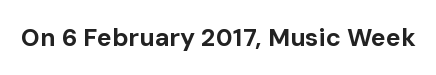
Underlining? Definitely not there. Strong, thick strokes mark this as bold type. This sample uses an upright cut, with every glyph sitting square on the baseline. A typesetter would call this zero additional tracking.
